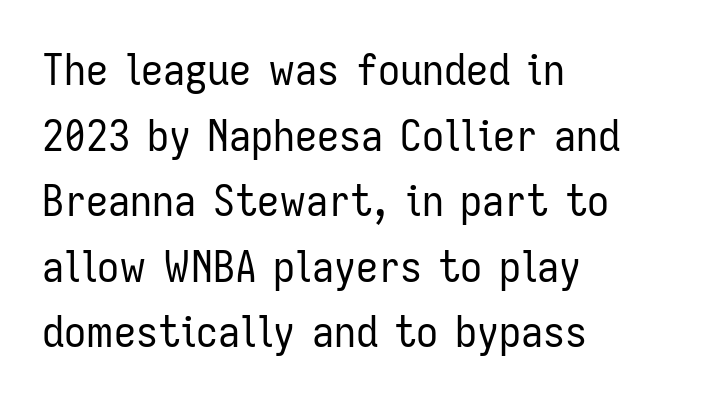
The gaps between neighbouring characters are ordinary and unremarkable. The rendering anchors every line to the left-hand side. Regarding serifs, this sample does without them. The passage shown is typed in a proportional face where columns would drift.
